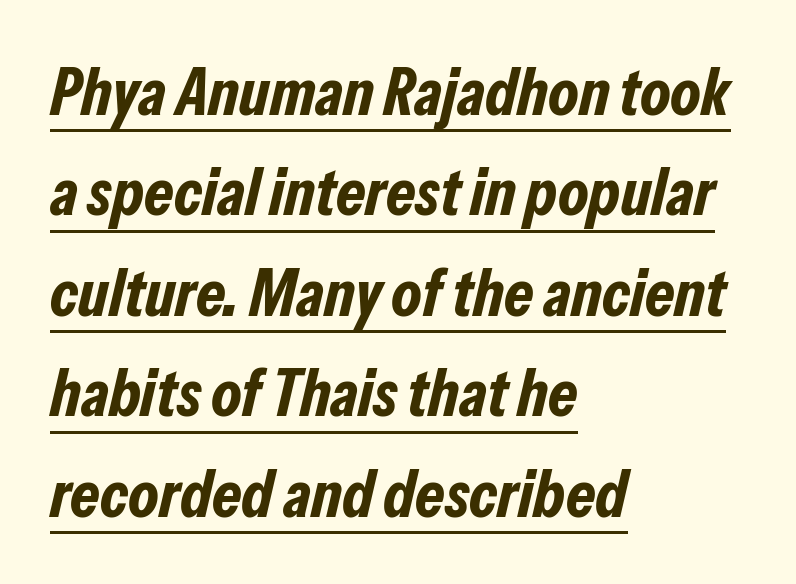
{"italic": "yes", "lean": "right", "slant_degrees": 13, "bold": "yes", "weight": "bold", "width": "condensed", "stroke_contrast": "low", "x_height": "medium", "monospaced": "no", "underline": "yes", "align": "left", "line_spacing": "normal", "line_spacing_ratio": 1.5, "letter_spacing": "normal", "letter_spacing_em": 0.0, "glyph_px": 67}
